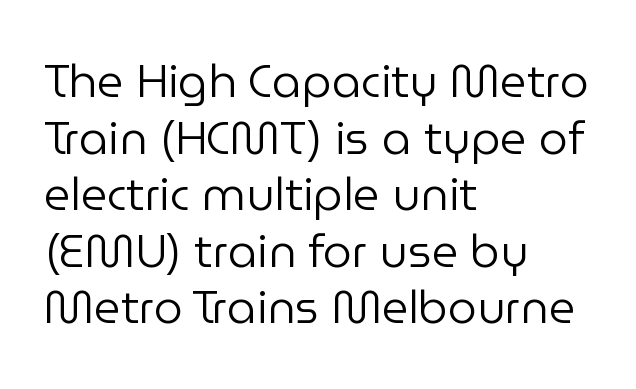
Q: Is the text bold? A: No.
Q: Is the text italic (slanted)? A: No, it is upright.
Q: Is the typeface a serif or a sans-serif typeface? A: Sans-serif.
Q: Is the text underlined? A: No.
Q: How is the paragraph aligned? A: Left-aligned.
Q: Is the spacing between letters normal or unusually wide? A: Normal.
Q: Width (condensed, normal, or wide)? A: Normal.
Q: Stroke contrast? A: Low.
Q: x-height? A: Medium.
Q: Monospaced? A: No.
